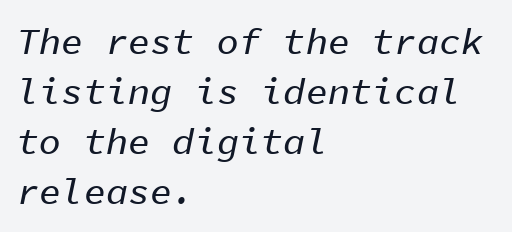
{"italic": "yes", "lean": "right", "slant_degrees": 11, "width": "normal", "stroke_contrast": "low", "x_height": "medium", "monospaced": "yes", "underline": "no", "align": "left", "line_spacing": "normal", "line_spacing_ratio": 1.35, "letter_spacing": "normal", "letter_spacing_em": 0.0, "glyph_px": 37}
